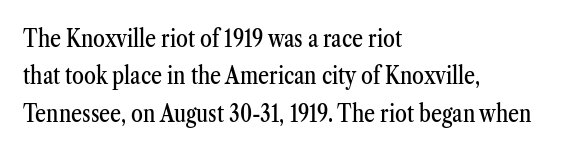
The image shows 24 px text type, upright; set left-aligned, normal line spacing (1.56x), normal letter spacing, not underlined.
